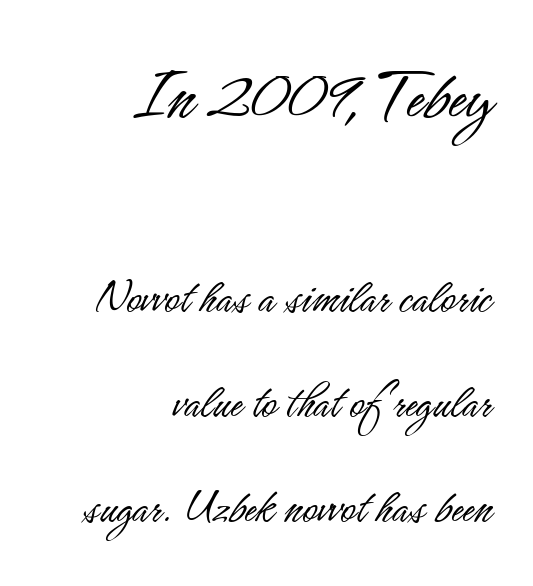
Q: Is the text bold? A: No.
Q: Is the text italic (slanted)? A: Yes.
Q: Is the typeface a serif or a sans-serif typeface? A: Sans-serif.
Q: Is the text underlined? A: No.
Q: How is the paragraph aligned? A: Right-aligned.
Q: Is the spacing between letters normal or unusually wide? A: Normal.
Q: Is the spacing between lines tight, normal or loose? A: Loose.
Q: Which block of text is set in a larger size, the first (top) or the second (bottom)? A: The first (top) one.
Q: Width (condensed, normal, or wide)? A: Condensed.
Q: Stroke contrast? A: Low.
Q: x-height? A: Small.
Q: Monospaced? A: No.
